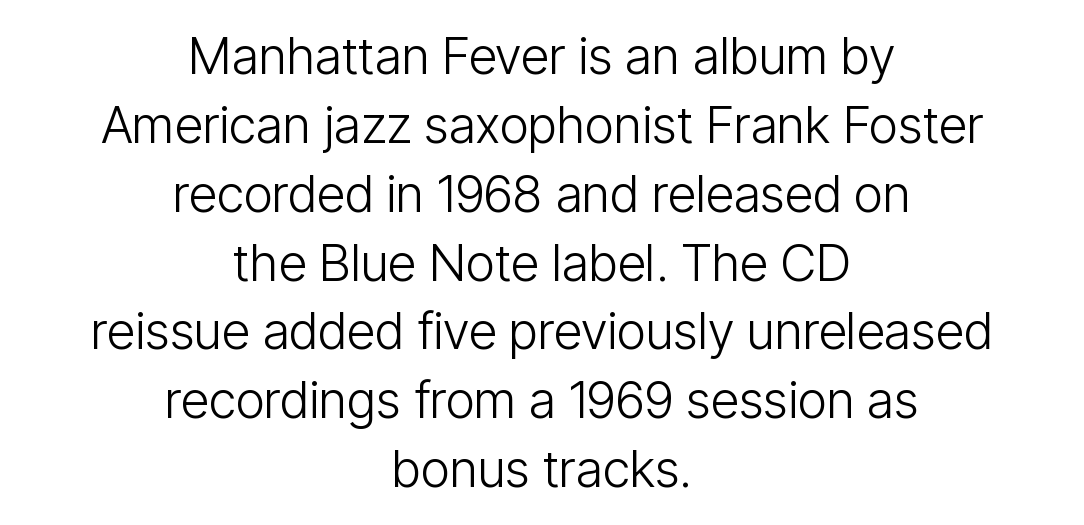
There is no visible air inserted between adjacent glyphs. Has an underline been added? It has not. Tall strokes in this sample are plumb rather than angled. Font category for this specimen: sans-serif. The space between consecutive lines is moderate.
